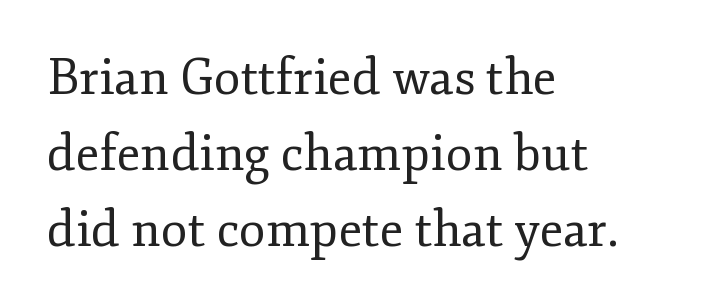
Q: Is the text bold? A: No.
Q: Is the text italic (slanted)? A: No, it is upright.
Q: Is the typeface a serif or a sans-serif typeface? A: Serif.
Q: Is the text underlined? A: No.
Q: How is the paragraph aligned? A: Left-aligned.
Q: Is the spacing between letters normal or unusually wide? A: Normal.
Q: Is the spacing between lines tight, normal or loose? A: Normal.
Q: Width (condensed, normal, or wide)? A: Normal.
Q: Stroke contrast? A: Low.
Q: x-height? A: Small.
Q: Monospaced? A: No.
